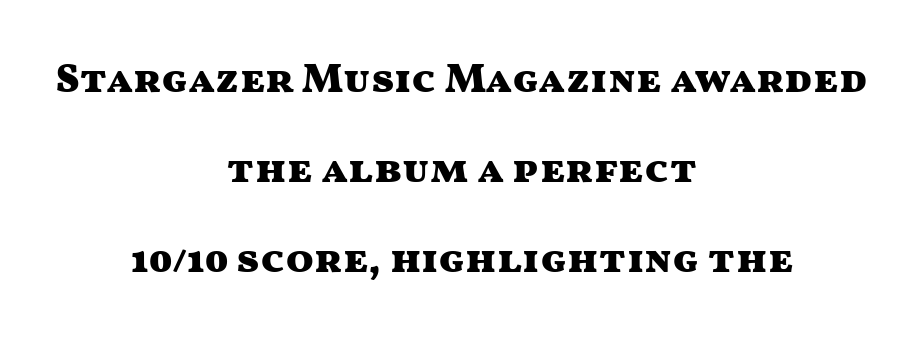
The image shows 41 px heavy, wide sans-serif type, upright; set centered, loose line spacing (2.2x), normal letter spacing, not underlined; medium stroke contrast and a medium x-height.
